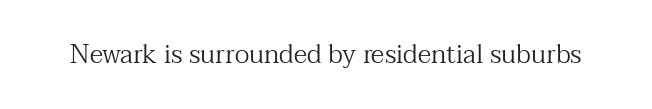
The image shows 26 px text type, upright; set normal letter spacing, not underlined.
